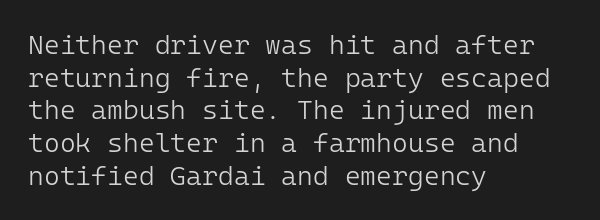
The image shows 27 px text type, upright; set left-aligned, line spacing 1.21x, normal letter spacing, not underlined.
